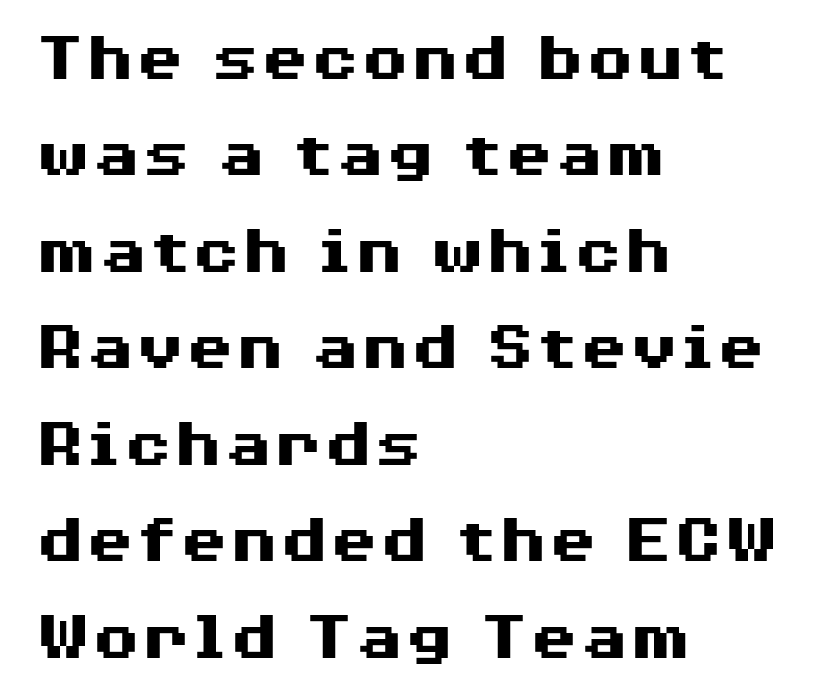
The image shows 72 px heavy, wide sans-serif type, upright; set left-aligned, normal line spacing (1.34x), normal letter spacing, not underlined; medium stroke contrast and a medium x-height.
